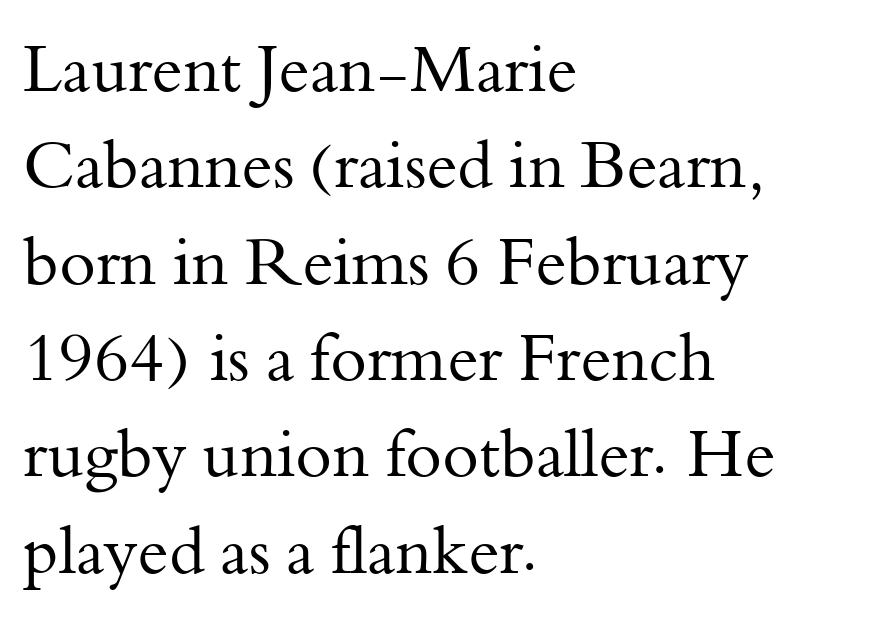
{"serif": "yes", "italic": "no", "bold": "no", "weight": "regular", "width": "normal", "stroke_contrast": "medium", "x_height": "small", "monospaced": "no", "underline": "no", "align": "left", "line_spacing": "normal", "line_spacing_ratio": 1.46, "letter_spacing": "normal", "letter_spacing_em": 0.0, "glyph_px": 66}
